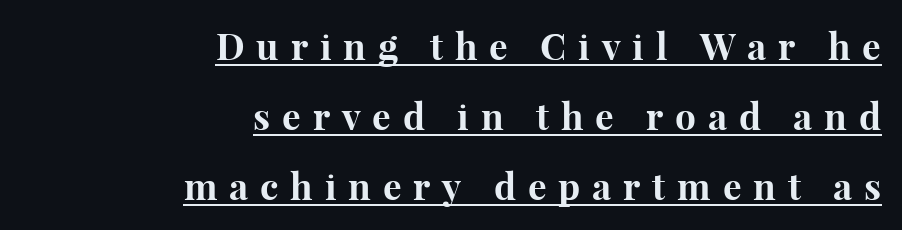
Q: Is the text bold? A: Yes.
Q: Is the text italic (slanted)? A: No, it is upright.
Q: Is the typeface a serif or a sans-serif typeface? A: Serif.
Q: Is the text underlined? A: Yes.
Q: How is the paragraph aligned? A: Right-aligned.
Q: Is the spacing between letters normal or unusually wide? A: Unusually wide.
Q: Width (condensed, normal, or wide)? A: Normal.
Q: Stroke contrast? A: High.
Q: x-height? A: Medium.
Q: Monospaced? A: No.
